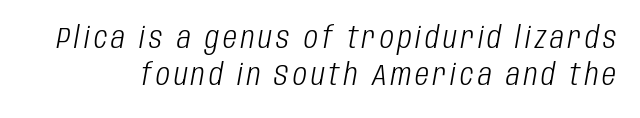
{"italic": "yes", "lean": "right", "slant_degrees": 10, "bold": "no", "weight": "light", "width": "condensed", "stroke_contrast": "low", "x_height": "large", "monospaced": "no", "underline": "no", "line_spacing_ratio": 1.24, "glyph_px": 30}
